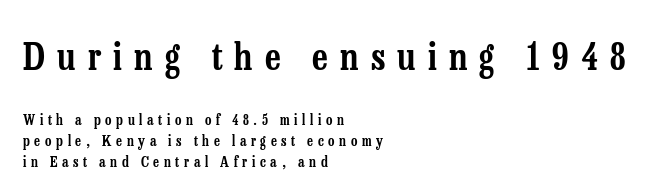
Q: Is the text italic (slanted)? A: No, it is upright.
Q: Is the typeface a serif or a sans-serif typeface? A: Serif.
Q: Is the text underlined? A: No.
Q: How is the paragraph aligned? A: Left-aligned.
Q: Is the spacing between letters normal or unusually wide? A: Unusually wide.
Q: Is the spacing between lines tight, normal or loose? A: Normal.
Q: Which block of text is set in a larger size, the first (top) or the second (bottom)? A: The first (top) one.
Q: Width (condensed, normal, or wide)? A: Condensed.
Q: Stroke contrast? A: Low.
Q: x-height? A: Medium.
Q: Monospaced? A: No.
